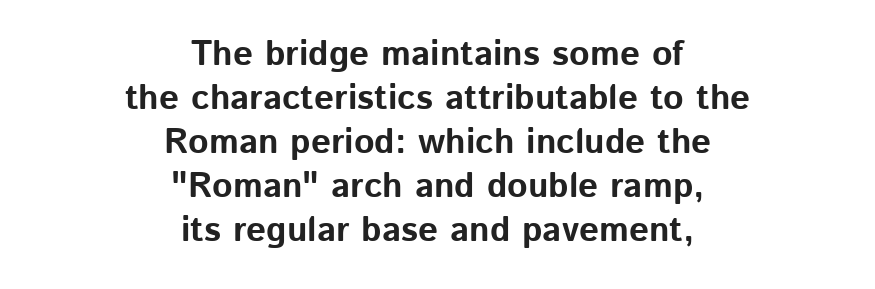
Q: Is the text bold? A: Yes.
Q: Is the text italic (slanted)? A: No, it is upright.
Q: Is the typeface a serif or a sans-serif typeface? A: Sans-serif.
Q: Is the text underlined? A: No.
Q: How is the paragraph aligned? A: Centered.
Q: Is the spacing between letters normal or unusually wide? A: Normal.
Q: Is the spacing between lines tight, normal or loose? A: Normal.
Q: Width (condensed, normal, or wide)? A: Normal.
Q: Stroke contrast? A: Low.
Q: x-height? A: Medium.
Q: Monospaced? A: No.
